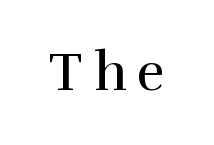
The image shows 53 px regular-weight serif type, upright; set unusually wide letter spacing (+0.21 em), not underlined; a medium x-height.
